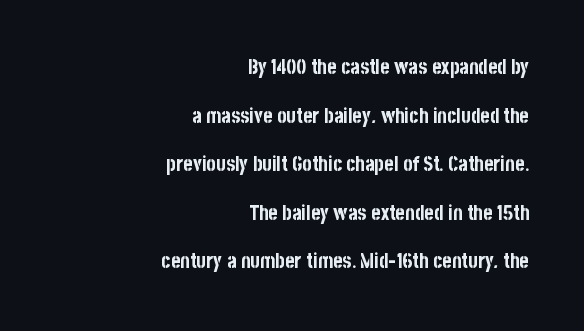
{"italic": "no", "bold": "yes", "underline": "no", "align": "right", "line_spacing": "loose", "line_spacing_ratio": 2.43, "letter_spacing": "normal", "letter_spacing_em": 0.0, "glyph_px": 20}
